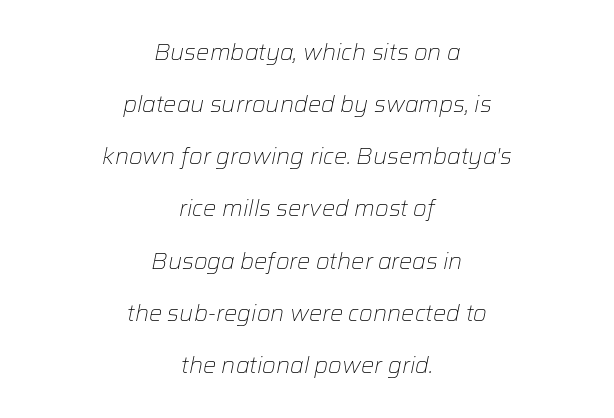
Q: Is the text bold? A: No.
Q: Is the text italic (slanted)? A: Yes, it leans right by about 12 degrees.
Q: Is the text underlined? A: No.
Q: How is the paragraph aligned? A: Centered.
Q: Is the spacing between letters normal or unusually wide? A: Normal.
Q: Is the spacing between lines tight, normal or loose? A: Loose.
